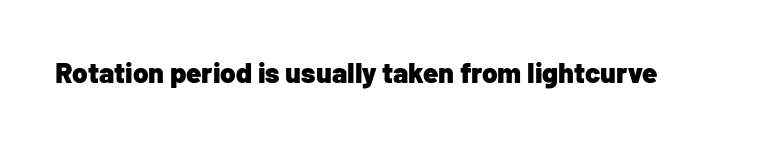
Is the type bold? Yes — the strokes are clearly thick and heavy. In terms of letterspacing, this is plain default setting. The space directly below the letters is spotless. Check where the strokes stop: nothing finishes them off — pure sans. Each letter keeps its own natural width here, so spacing adapts to shape.
